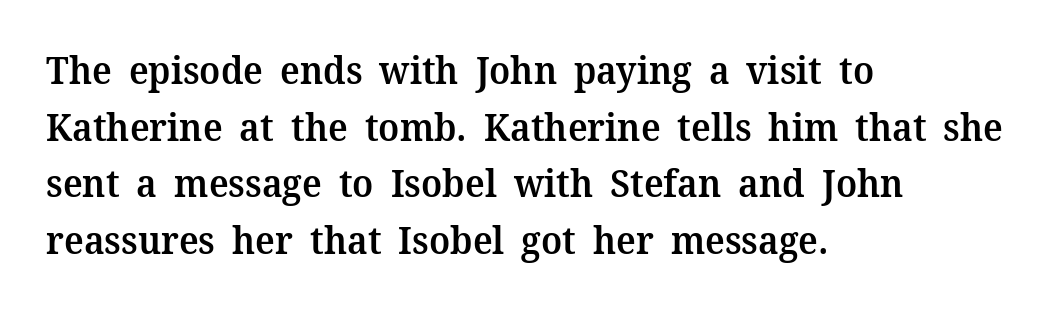
Posture: vertical. Inter-character spacing is left at the font's built-in metrics. Spacing verdict: proportional, widths tailored to each character. The words here are not underlined.
